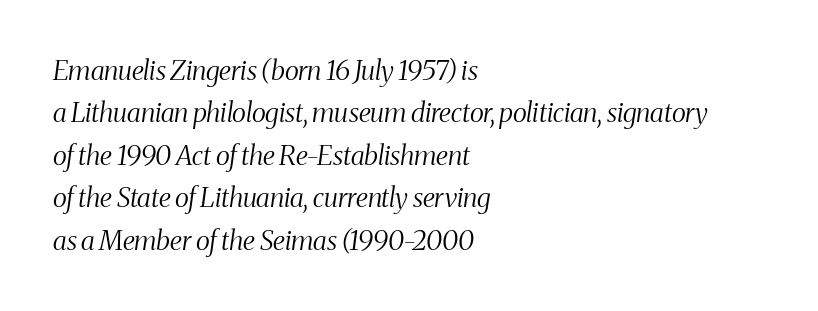
The image shows 27 px text type, italic (leaning right); set left-aligned, normal line spacing (1.57x), normal letter spacing, not underlined.
